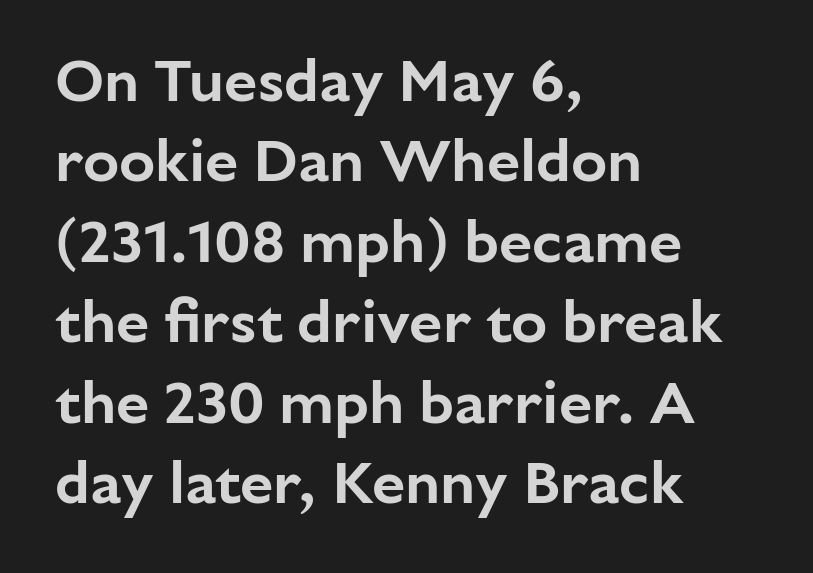
Q: Is the text italic (slanted)? A: No, it is upright.
Q: Is the typeface a serif or a sans-serif typeface? A: Sans-serif.
Q: Is the text underlined? A: No.
Q: How is the paragraph aligned? A: Left-aligned.
Q: Is the spacing between letters normal or unusually wide? A: Normal.
Q: Is the spacing between lines tight, normal or loose? A: Normal.
Q: Width (condensed, normal, or wide)? A: Normal.
Q: Stroke contrast? A: Low.
Q: x-height? A: Medium.
Q: Monospaced? A: No.
